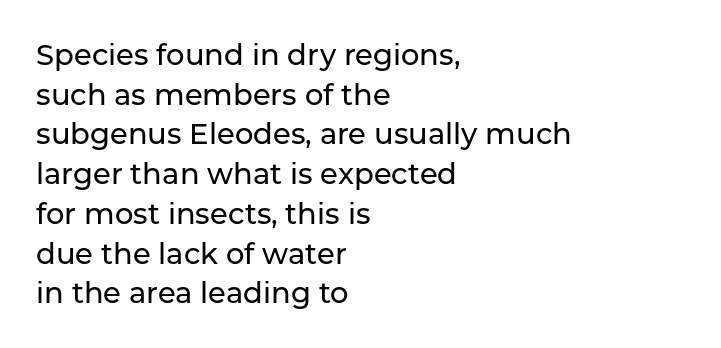
Q: Is the text italic (slanted)? A: No, it is upright.
Q: Is the typeface a serif or a sans-serif typeface? A: Sans-serif.
Q: Is the text underlined? A: No.
Q: How is the paragraph aligned? A: Left-aligned.
Q: Is the spacing between letters normal or unusually wide? A: Normal.
Q: Is the spacing between lines tight, normal or loose? A: Normal.
Q: Width (condensed, normal, or wide)? A: Normal.
Q: Stroke contrast? A: Low.
Q: x-height? A: Medium.
Q: Monospaced? A: No.
